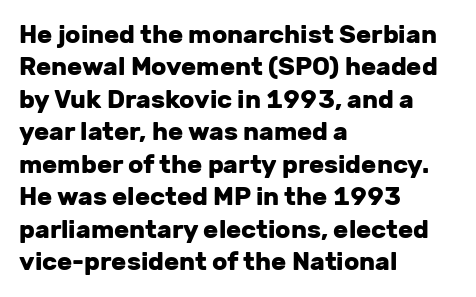
A typesetter would mark this as roman, not italic. The strokes are fattened all the way to bold. Beneath every word, the page is bare. The letters sit at their default tracking, neither squeezed nor spread. Notice how the passage keeps a crisp vertical edge on the left only. The lines sit at an ordinary, default distance from one another.
